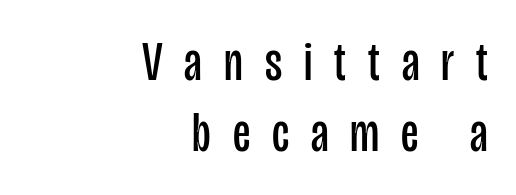
{"serif": "no", "italic": "no", "bold": "no", "weight": "regular", "width": "condensed", "stroke_contrast": "low", "x_height": "large", "monospaced": "no", "underline": "no", "align": "right", "line_spacing": "normal", "line_spacing_ratio": 1.3, "letter_spacing": "wide", "letter_spacing_em": 0.4, "glyph_px": 55}
